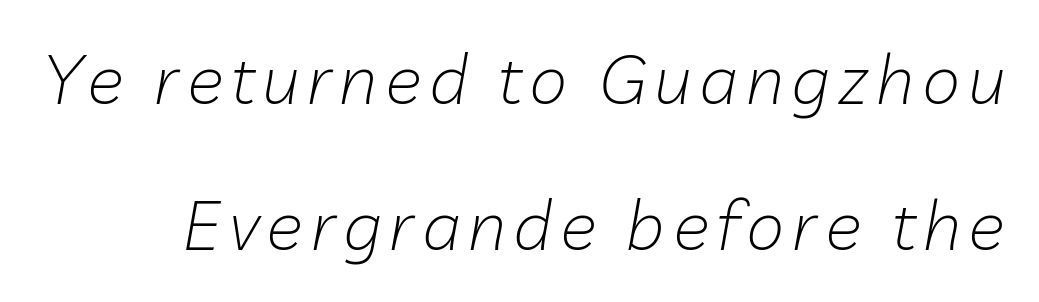
Q: Is the text bold? A: No.
Q: Is the text italic (slanted)? A: Yes, it leans right by about 10 degrees.
Q: Is the text underlined? A: No.
Q: Is the spacing between lines tight, normal or loose? A: Loose.
Q: Width (condensed, normal, or wide)? A: Normal.
Q: Stroke contrast? A: Low.
Q: x-height? A: Medium.
Q: Monospaced? A: No.
